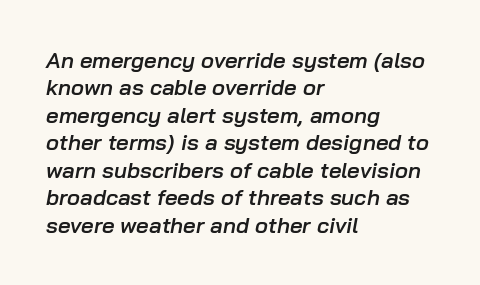
{"italic": "yes", "lean": "right", "slant_degrees": 10, "bold": "semi", "underline": "no", "align": "left", "line_spacing": "normal", "line_spacing_ratio": 1.25, "letter_spacing": "normal", "letter_spacing_em": 0.0, "glyph_px": 22}
